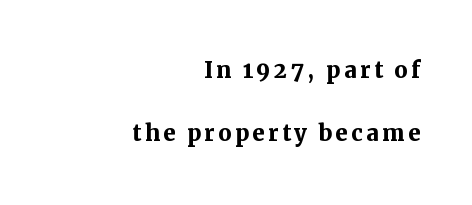
{"serif": "yes", "italic": "no", "bold": "yes", "weight": "semibold", "width": "normal", "stroke_contrast": "medium", "x_height": "medium", "monospaced": "no", "underline": "no", "align": "right", "line_spacing": "loose", "line_spacing_ratio": 2.11, "glyph_px": 30}
